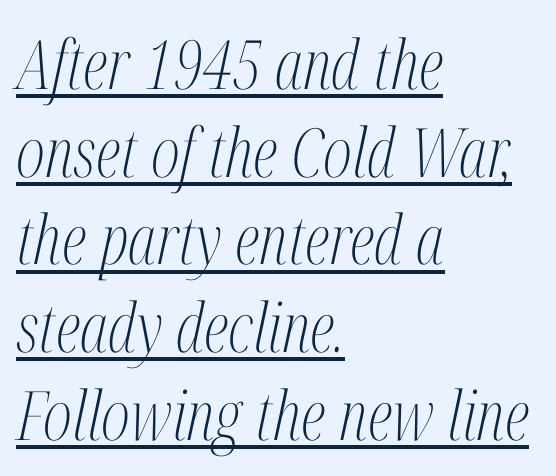
{"serif": "yes", "italic": "yes", "lean": "right", "slant_degrees": 12, "bold": "no", "weight": "light", "width": "condensed", "stroke_contrast": "medium", "x_height": "medium", "monospaced": "no", "underline": "yes", "align": "left", "line_spacing": "normal", "line_spacing_ratio": 1.29, "letter_spacing": "normal", "letter_spacing_em": 0.0, "glyph_px": 68}
